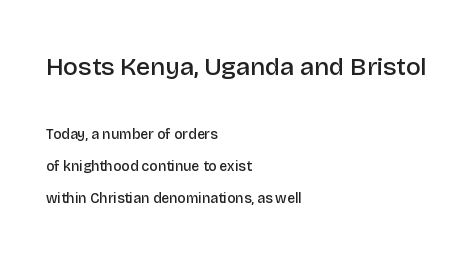
Q: Is the text bold? A: Semi-bold.
Q: Is the text italic (slanted)? A: No, it is upright.
Q: Is the text underlined? A: No.
Q: How is the paragraph aligned? A: Left-aligned.
Q: Is the spacing between letters normal or unusually wide? A: Normal.
Q: Is the spacing between lines tight, normal or loose? A: Loose.
Q: Which block of text is set in a larger size, the first (top) or the second (bottom)? A: The first (top) one.
